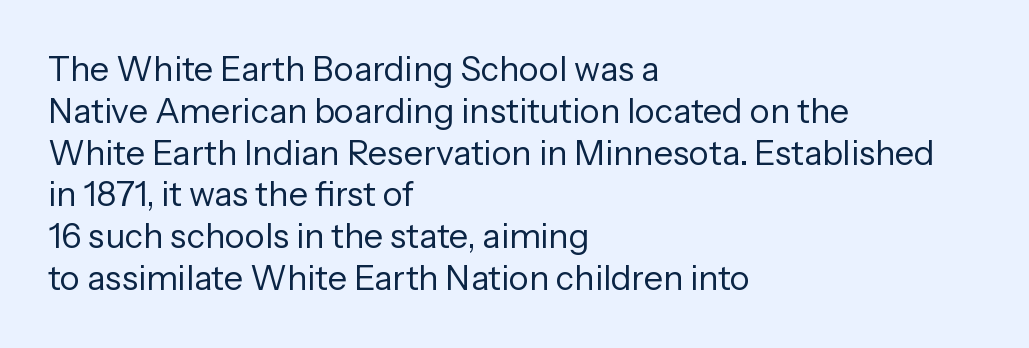
The letters advance in unequal steps, a hallmark of proportional type. Every row of glyphs begins at an identical x-position on the left. Beneath every word, the page is bare. The type sits square on the baseline with zero lean. The font sits on the lighter half of the weight spectrum, regular included. Nope, no serifs anywhere on these letters.
